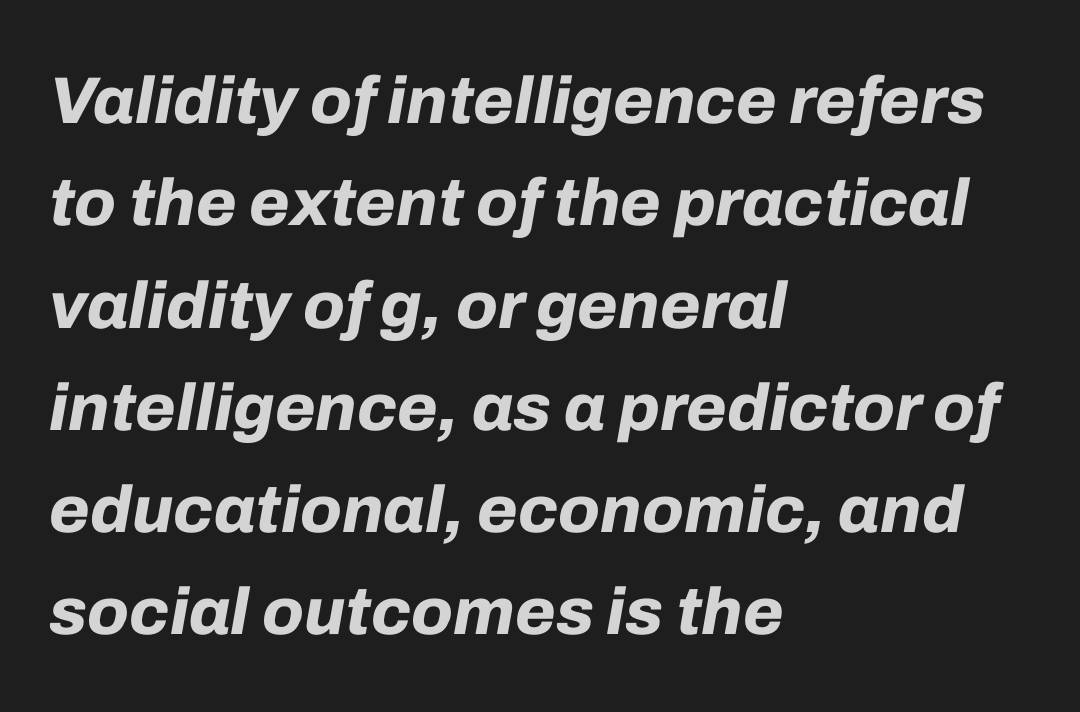
{"italic": "yes", "lean": "right", "slant_degrees": 10, "bold": "yes", "weight": "bold", "width": "normal", "stroke_contrast": "low", "x_height": "medium", "monospaced": "no", "underline": "no", "align": "left", "line_spacing": "normal", "line_spacing_ratio": 1.55, "letter_spacing": "normal", "letter_spacing_em": 0.0, "glyph_px": 66}
